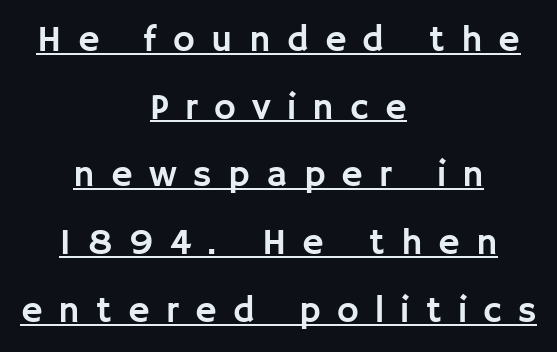
Q: Is the text italic (slanted)? A: No, it is upright.
Q: Is the typeface a serif or a sans-serif typeface? A: Sans-serif.
Q: Is the text underlined? A: Yes.
Q: How is the paragraph aligned? A: Centered.
Q: Is the spacing between letters normal or unusually wide? A: Unusually wide.
Q: Width (condensed, normal, or wide)? A: Normal.
Q: Stroke contrast? A: Low.
Q: x-height? A: Large.
Q: Monospaced? A: No.
